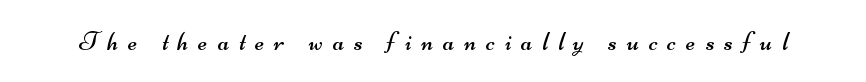
The image shows 27 px text type; set unusually wide letter spacing (+0.37 em), not underlined.
